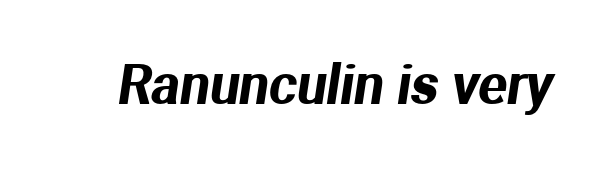
{"serif": "no", "width": "normal", "stroke_contrast": "medium", "x_height": "medium", "monospaced": "no", "underline": "no", "letter_spacing": "normal", "letter_spacing_em": 0.0, "glyph_px": 53}
